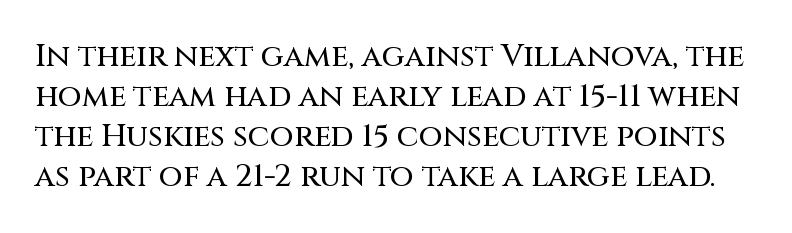
The image shows 31 px sans-serif type, upright; set normal line spacing (1.29x), normal letter spacing, not underlined; medium stroke contrast and a large x-height.
